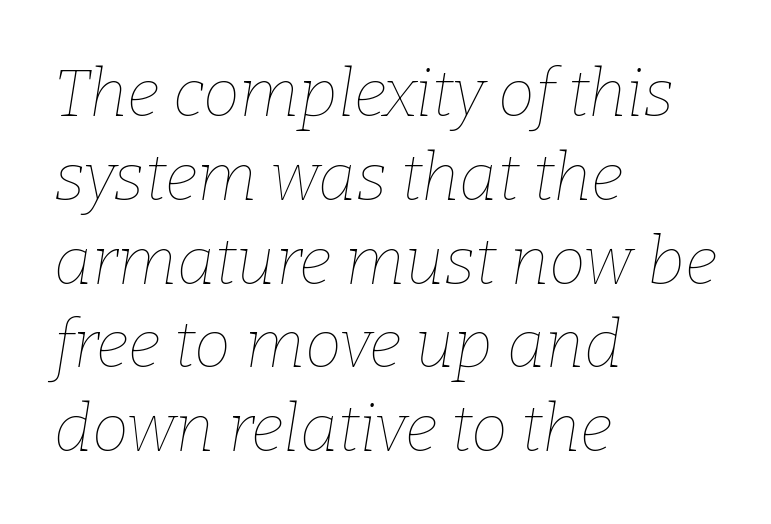
Descender tails drop into unmarked territory. The leading is moderate, giving the passage an even texture. No heavy texture on the line: the type isn't bold. Look at the tracking — it's just the regular setting, nothing added.
